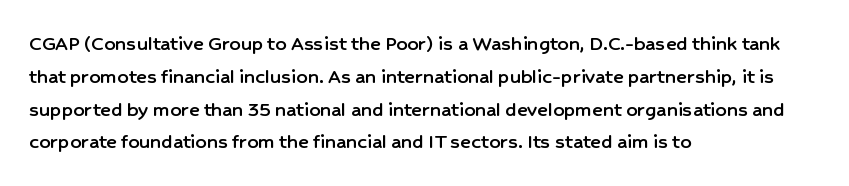
The image shows 22 px text type, upright; set left-aligned, normal line spacing (1.49x), normal letter spacing, not underlined.
